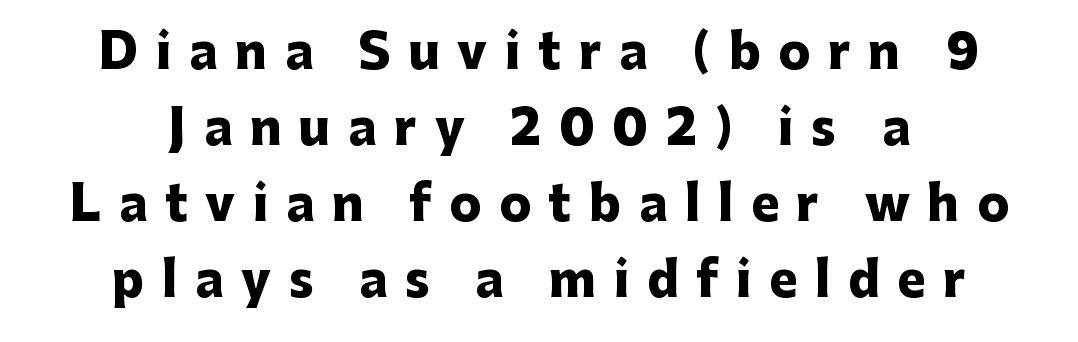
{"serif": "no", "italic": "no", "bold": "yes", "weight": "heavy", "width": "normal", "stroke_contrast": "low", "x_height": "medium", "monospaced": "no", "underline": "no", "align": "center", "line_spacing": "normal", "line_spacing_ratio": 1.62, "letter_spacing": "wide", "letter_spacing_em": 0.38, "glyph_px": 47}
